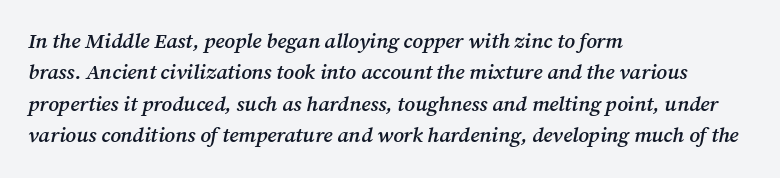
Q: Is the text bold? A: Semi-bold.
Q: Is the text italic (slanted)? A: Yes, it leans right by about 12 degrees.
Q: Is the text underlined? A: No.
Q: How is the paragraph aligned? A: Left-aligned.
Q: Is the spacing between letters normal or unusually wide? A: Normal.
Q: Is the spacing between lines tight, normal or loose? A: Normal.
